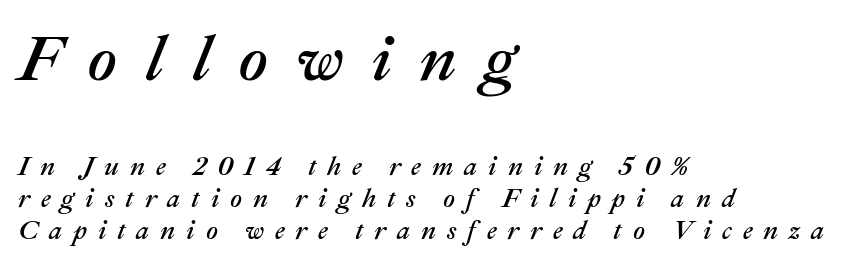
{"italic": "yes", "lean": "right", "slant_degrees": 22, "width": "normal", "stroke_contrast": "medium", "x_height": "medium", "monospaced": "no", "underline": "no", "align": "left", "line_spacing_ratio": 1.23, "letter_spacing": "wide", "letter_spacing_em": 0.42, "larger_block": "first", "size_ratio": 2.5, "glyph_px": 65}
